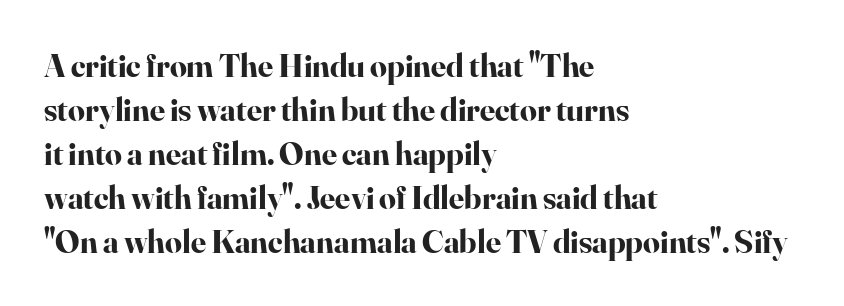
The image shows 33 px bold serif type, upright; set left-aligned, normal line spacing (1.33x), normal letter spacing, not underlined; high stroke contrast and a small x-height.
